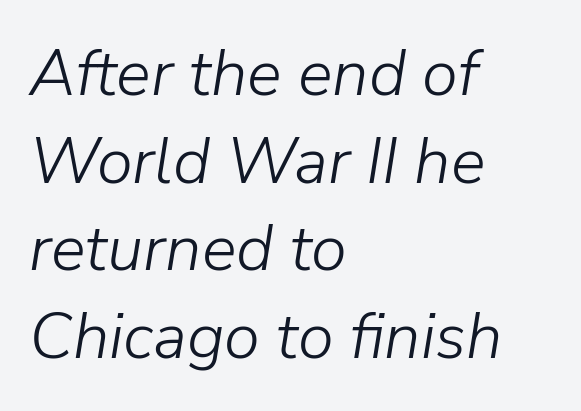
{"italic": "yes", "lean": "right", "slant_degrees": 9, "bold": "no", "weight": "light", "width": "normal", "stroke_contrast": "low", "x_height": "medium", "monospaced": "no", "underline": "no", "align": "left", "line_spacing": "normal", "line_spacing_ratio": 1.35, "letter_spacing": "normal", "letter_spacing_em": 0.0, "glyph_px": 65}
